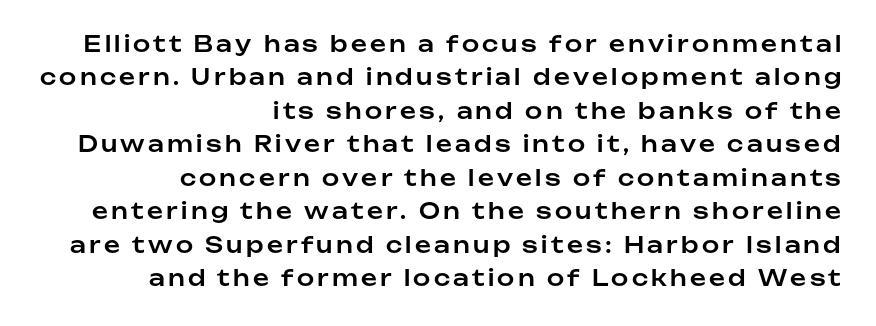
Q: Is the text italic (slanted)? A: No, it is upright.
Q: Is the text underlined? A: No.
Q: How is the paragraph aligned? A: Right-aligned.
Q: Is the spacing between lines tight, normal or loose? A: Normal.
